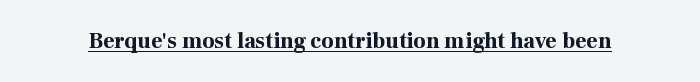
The face used here is rendered with its standard letterfit. These lines were composed using upright roman letters. Strokes here are thick enough to call this a true bold. Is there an underline? Yes — a line sits under the letters.
